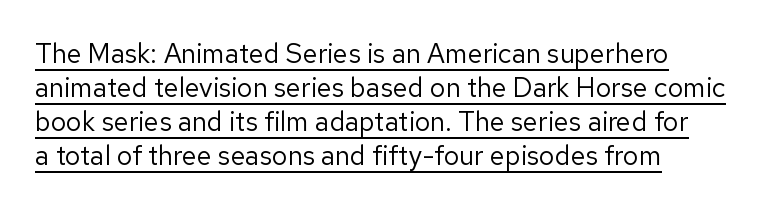
The image shows 27 px text type, upright; set left-aligned, normal line spacing (1.26x), normal letter spacing, underlined.
